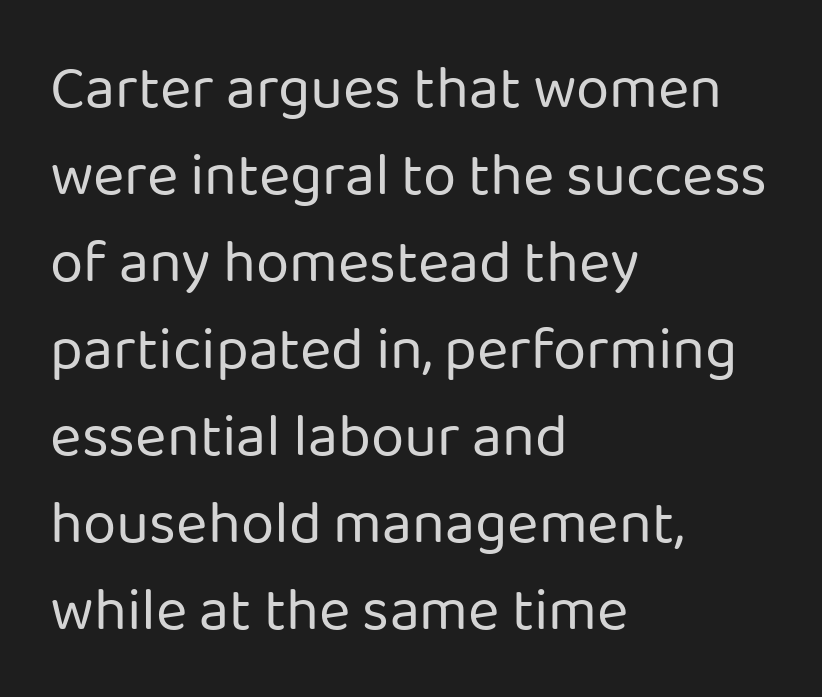
The typeface chosen for these lines omits serifs. This sample uses an upright cut, with every glyph sitting square on the baseline. The letterforms sit shoulder to shoulder at normal distance. Descenders hang freely into open space. A typesetter would call this proportional, since set widths differ per character. Evenly set lines give the paragraph a standard silhouette.
